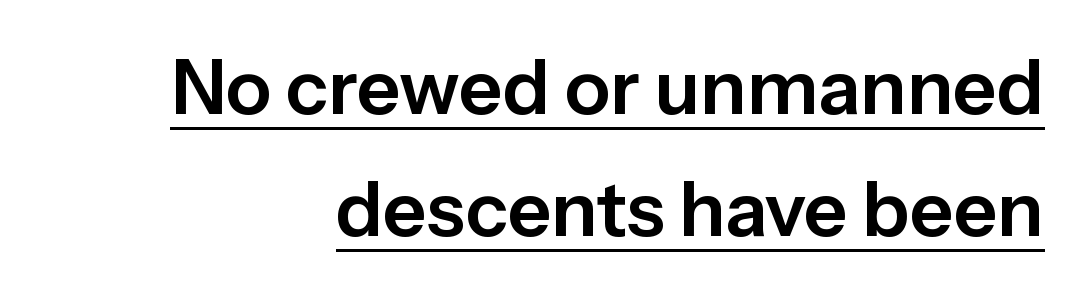
Q: Is the text italic (slanted)? A: No, it is upright.
Q: Is the typeface a serif or a sans-serif typeface? A: Sans-serif.
Q: Is the text underlined? A: Yes.
Q: How is the paragraph aligned? A: Right-aligned.
Q: Is the spacing between letters normal or unusually wide? A: Normal.
Q: Is the spacing between lines tight, normal or loose? A: Normal.
Q: Width (condensed, normal, or wide)? A: Normal.
Q: Stroke contrast? A: Low.
Q: x-height? A: Medium.
Q: Monospaced? A: No.
